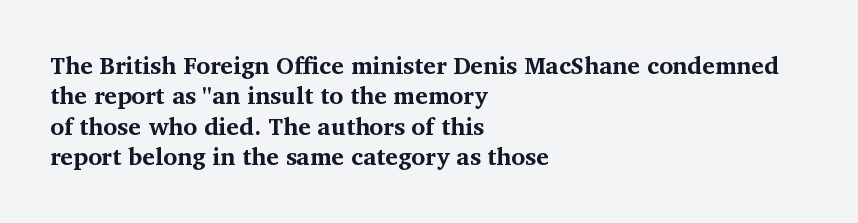
Q: Is the text bold? A: Yes.
Q: Is the text italic (slanted)? A: No, it is upright.
Q: Is the text underlined? A: No.
Q: How is the paragraph aligned? A: Left-aligned.
Q: Is the spacing between letters normal or unusually wide? A: Normal.
Q: Is the spacing between lines tight, normal or loose? A: Normal.
